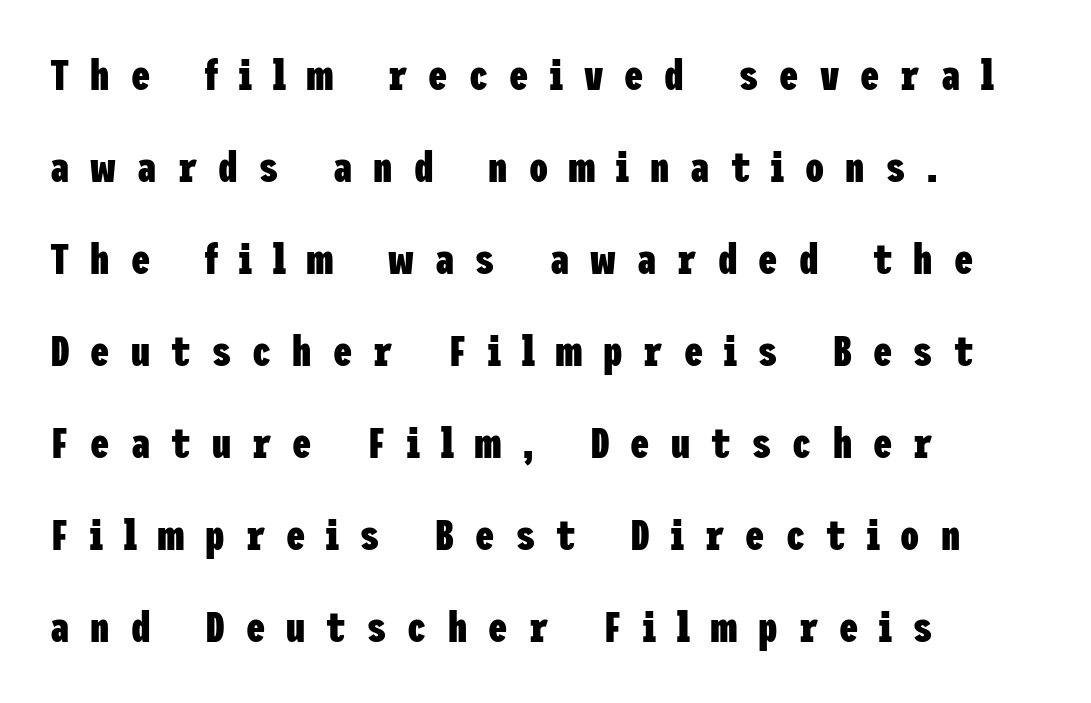
The image shows 43 px heavy, condensed sans-serif type, upright; set left-aligned, loose line spacing (2.14x), unusually wide letter spacing (+0.49 em), not underlined; low stroke contrast and a medium x-height.
